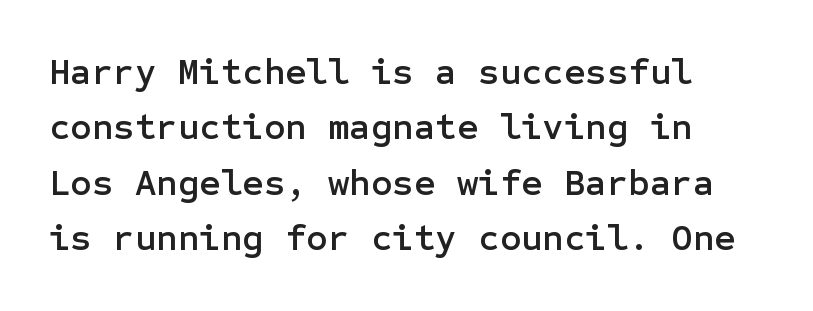
The image shows 37 px sans-serif type, upright; set normal line spacing (1.5x), normal letter spacing, not underlined; low stroke contrast and a medium x-height.
